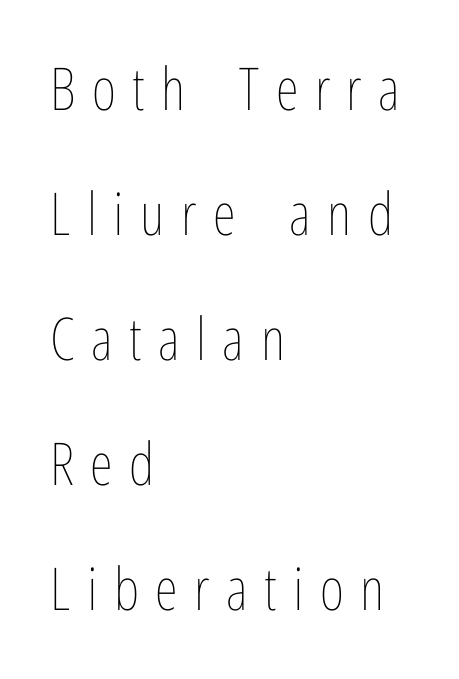
The image shows 59 px thin, condensed type, upright; set left-aligned, loose line spacing (2.12x), unusually wide letter spacing (+0.28 em), not underlined; low stroke contrast and a medium x-height.
